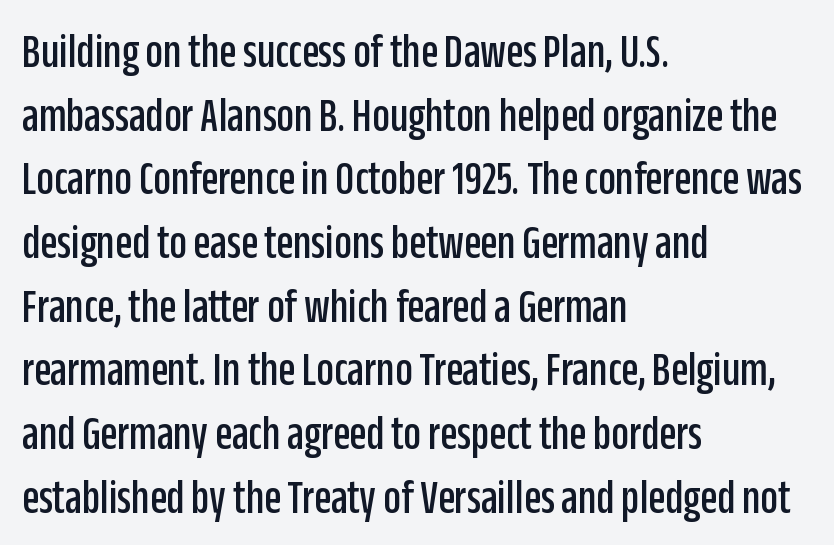
You could not count columns in this text — the font is proportionally spaced. You can tell from the bare stems that sans-serif type was used. Where is the straight margin? On the left. Beneath every word, the page is bare. Tall strokes in this sample are plumb rather than angled. Regular leading.
